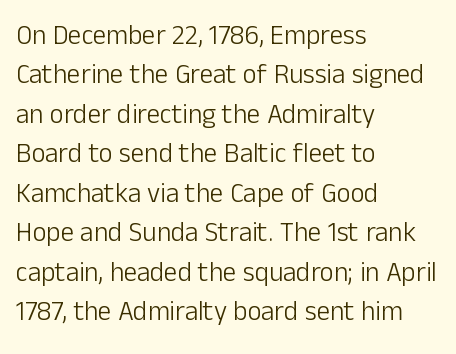
Q: Is the text bold? A: No.
Q: Is the text italic (slanted)? A: No, it is upright.
Q: Is the text underlined? A: No.
Q: How is the paragraph aligned? A: Left-aligned.
Q: Is the spacing between letters normal or unusually wide? A: Normal.
Q: Is the spacing between lines tight, normal or loose? A: Normal.
